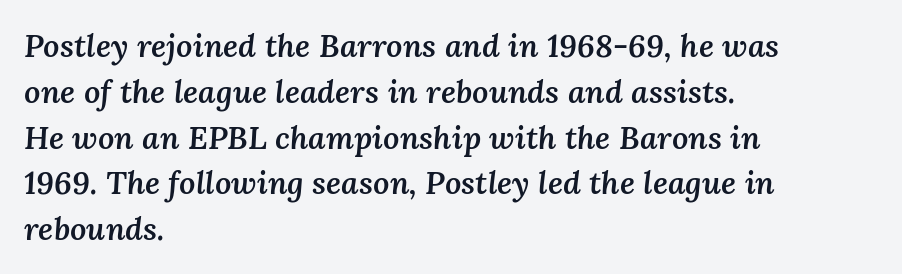
Think of a printed novel: that variable character pitch is what you see here. Does the weight exceed regular? Yes, but only to semibold. Designer's note — italics engaged. The string is rendered with underlining switched off. Between one letter and the next there's only the usual sliver of space. This sample keeps an unexceptional amount of space between lines.
